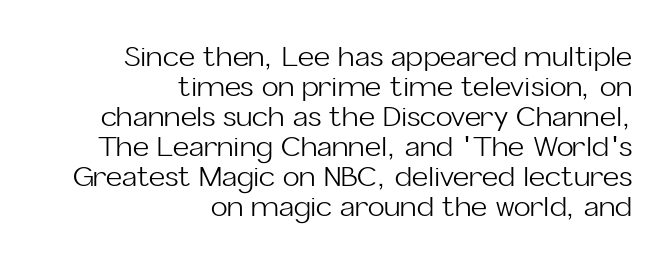
The setting favours the right margin, as signatures and pull-quotes sometimes do. Decoration check: the copy has no underline. Is the type heavy? It reads as light-to-regular instead. The passage shown has conventional tracking throughout. Ascenders rise straight up at ninety degrees. You could not count columns in this text — the font is proportionally spaced.
